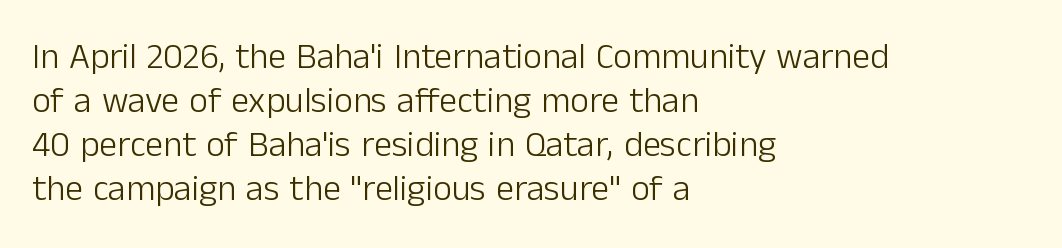
Alignment: flush left. Are there feet on the stems? There aren't — it's a sans. Nope, not italic — everything's standing straight. Heaviness? Minimal to ordinary, like unemphasized prose. Here the designer chose a conventional face with non-uniform glyph widths.
